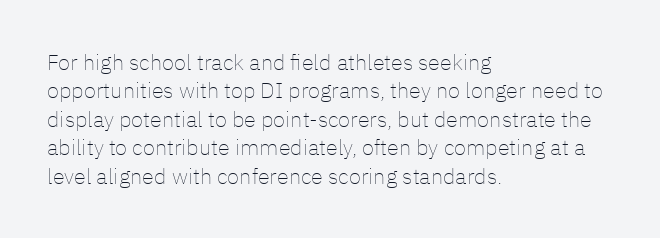
Rule under the text: the space is simply empty. Honestly, the letter spacing is just normal — you wouldn't notice it. The font's upright variant was chosen for this text. The strokes are not fattened; the text isn't bold. Layout note: lines flush left. The designer left line spacing at the default.
